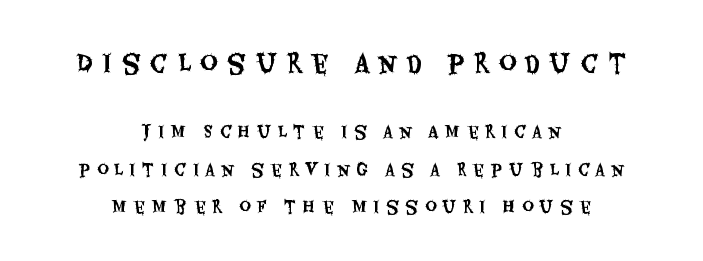
The image shows 24 px text type, upright; set centered, loose line spacing (2.36x), unusually wide letter spacing (+0.41 em), not underlined; the first (top) block is 1.5x larger.
